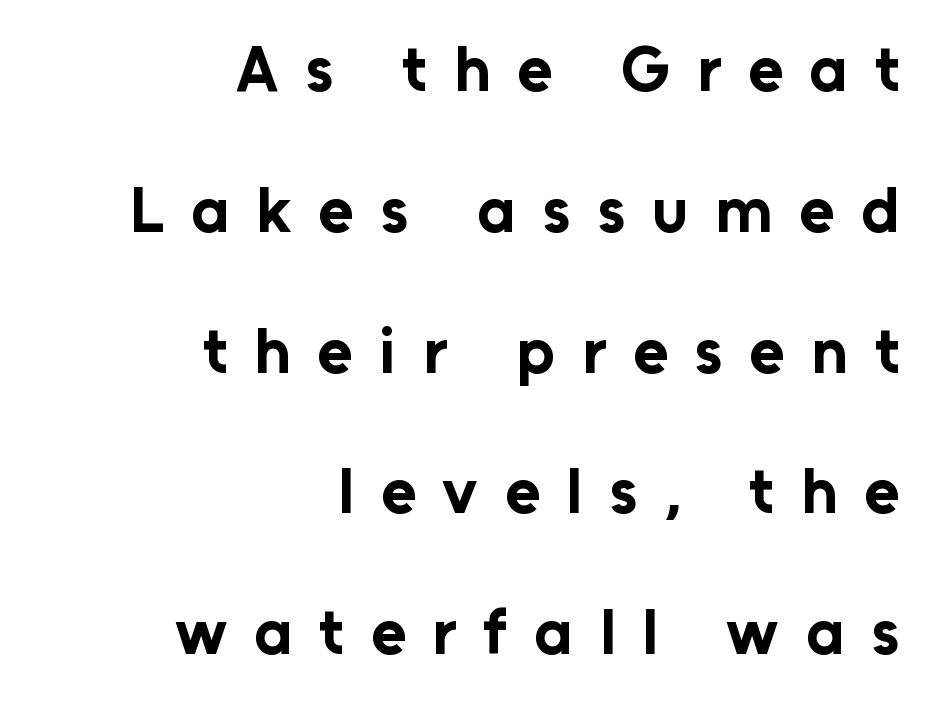
Serifs: no, the terminals of the letterforms are clean. Notice the wide empty band between every row — that's loose leading. Do the letters lean? They stand straight. This sample is right-justified, so line beginnings fall wherever the words allow. Quick note: underline off.
